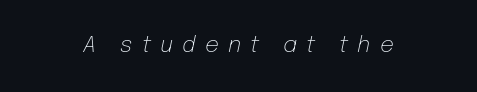
Q: Is the text bold? A: No.
Q: Is the text italic (slanted)? A: Yes, it leans right by about 12 degrees.
Q: Is the text underlined? A: No.
Q: Is the spacing between letters normal or unusually wide? A: Unusually wide.
